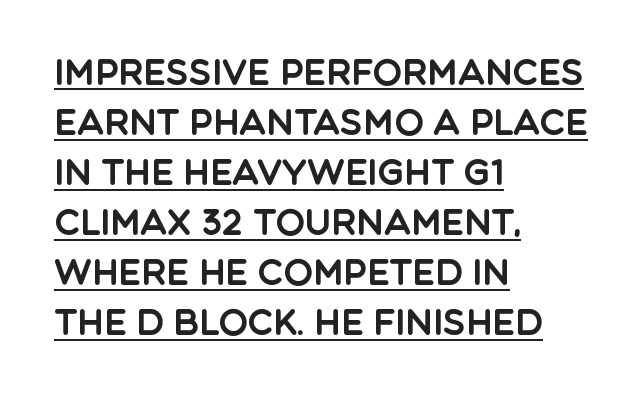
Q: Is the text italic (slanted)? A: No, it is upright.
Q: Is the typeface a serif or a sans-serif typeface? A: Sans-serif.
Q: Is the text underlined? A: Yes.
Q: How is the paragraph aligned? A: Left-aligned.
Q: Is the spacing between letters normal or unusually wide? A: Normal.
Q: Is the spacing between lines tight, normal or loose? A: Normal.
Q: Width (condensed, normal, or wide)? A: Normal.
Q: x-height? A: Large.
Q: Monospaced? A: No.
